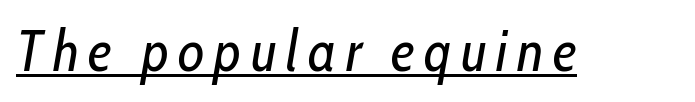
Q: Is the text bold? A: No.
Q: Is the text italic (slanted)? A: Yes, it leans right by about 10 degrees.
Q: Is the text underlined? A: Yes.
Q: Width (condensed, normal, or wide)? A: Condensed.
Q: Stroke contrast? A: Low.
Q: x-height? A: Medium.
Q: Monospaced? A: No.
